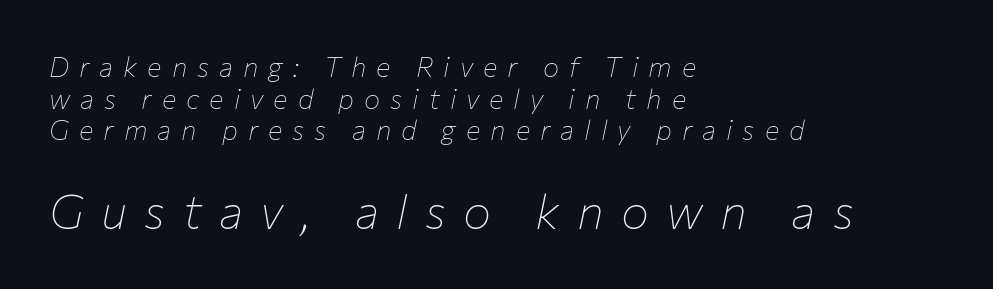
The emphasis by scale lands on block number two, below. Style check: oblique. Here the designer chose a conventional face with non-uniform glyph widths. Anything drawn beneath the words? Only blank space. The rendering anchors every line to the left-hand side. A light-to-regular cut is what we see here.
